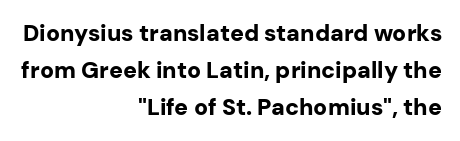
Q: Is the text bold? A: Yes.
Q: Is the text italic (slanted)? A: No, it is upright.
Q: Is the text underlined? A: No.
Q: How is the paragraph aligned? A: Right-aligned.
Q: Is the spacing between letters normal or unusually wide? A: Normal.
Q: Is the spacing between lines tight, normal or loose? A: Normal.
